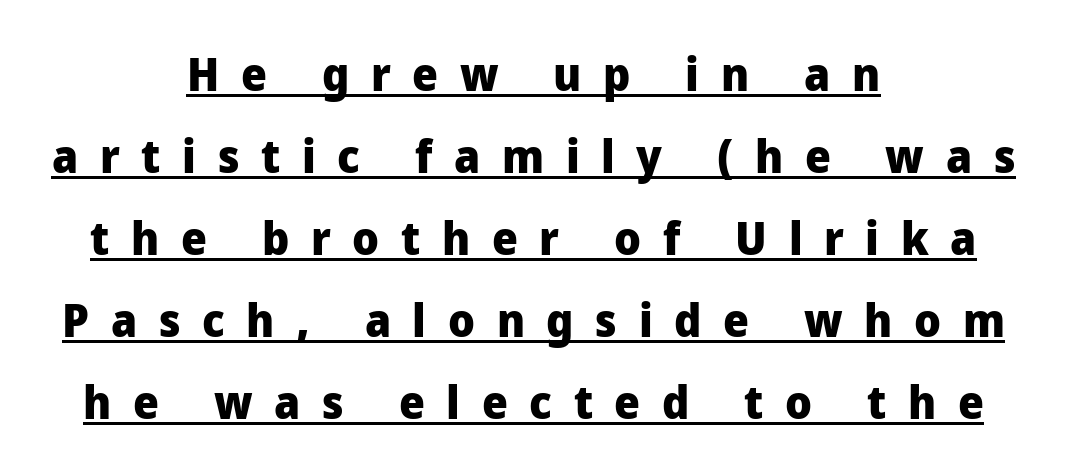
Q: Is the text bold? A: Yes.
Q: Is the text italic (slanted)? A: No, it is upright.
Q: Is the typeface a serif or a sans-serif typeface? A: Sans-serif.
Q: Is the text underlined? A: Yes.
Q: How is the paragraph aligned? A: Centered.
Q: Is the spacing between letters normal or unusually wide? A: Unusually wide.
Q: Width (condensed, normal, or wide)? A: Normal.
Q: Stroke contrast? A: Low.
Q: x-height? A: Medium.
Q: Monospaced? A: No.
